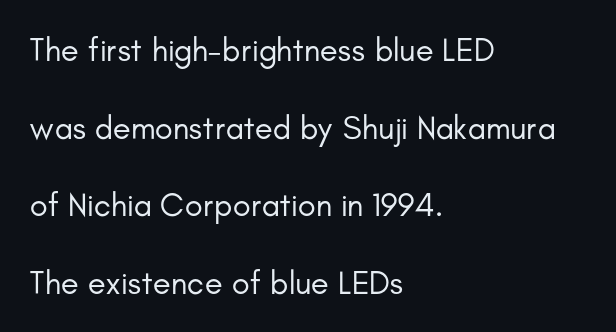
Q: Is the text bold? A: No.
Q: Is the text italic (slanted)? A: No, it is upright.
Q: Is the typeface a serif or a sans-serif typeface? A: Sans-serif.
Q: Is the text underlined? A: No.
Q: How is the paragraph aligned? A: Left-aligned.
Q: Is the spacing between letters normal or unusually wide? A: Normal.
Q: Is the spacing between lines tight, normal or loose? A: Loose.
Q: Width (condensed, normal, or wide)? A: Normal.
Q: Stroke contrast? A: Low.
Q: x-height? A: Small.
Q: Monospaced? A: No.
